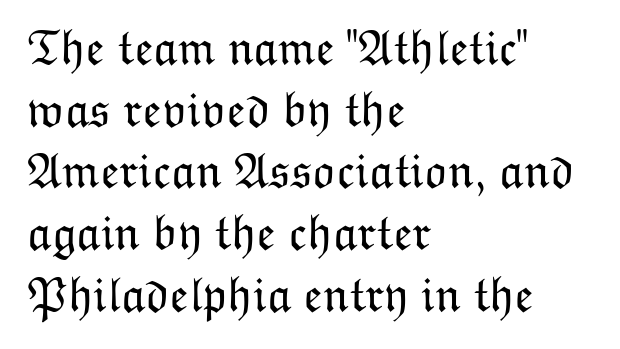
Q: Is the text bold? A: No.
Q: Is the text italic (slanted)? A: No, it is upright.
Q: Is the text underlined? A: No.
Q: How is the paragraph aligned? A: Left-aligned.
Q: Is the spacing between letters normal or unusually wide? A: Normal.
Q: Is the spacing between lines tight, normal or loose? A: Normal.
Q: Width (condensed, normal, or wide)? A: Normal.
Q: Stroke contrast? A: Low.
Q: x-height? A: Medium.
Q: Monospaced? A: No.
